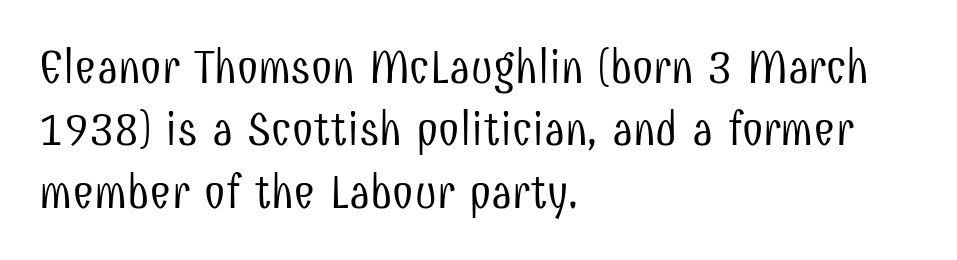
Q: Is the text bold? A: No.
Q: Is the text italic (slanted)? A: No, it is upright.
Q: Is the typeface a serif or a sans-serif typeface? A: Sans-serif.
Q: Is the text underlined? A: No.
Q: How is the paragraph aligned? A: Left-aligned.
Q: Is the spacing between letters normal or unusually wide? A: Normal.
Q: Is the spacing between lines tight, normal or loose? A: Normal.
Q: Width (condensed, normal, or wide)? A: Condensed.
Q: Stroke contrast? A: Low.
Q: x-height? A: Medium.
Q: Monospaced? A: No.
